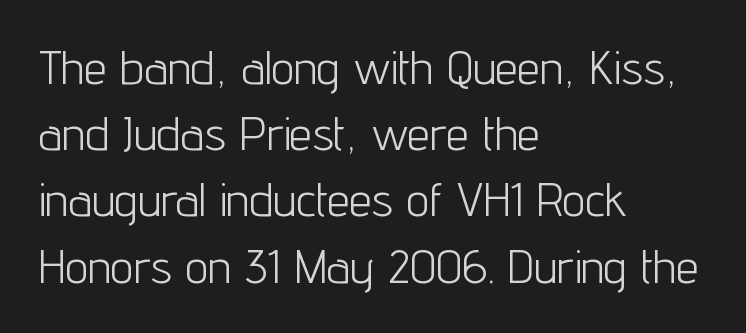
The image shows 46 px light, condensed sans-serif type, upright; set left-aligned, normal line spacing (1.44x), normal letter spacing, not underlined; low stroke contrast and a medium x-height.
